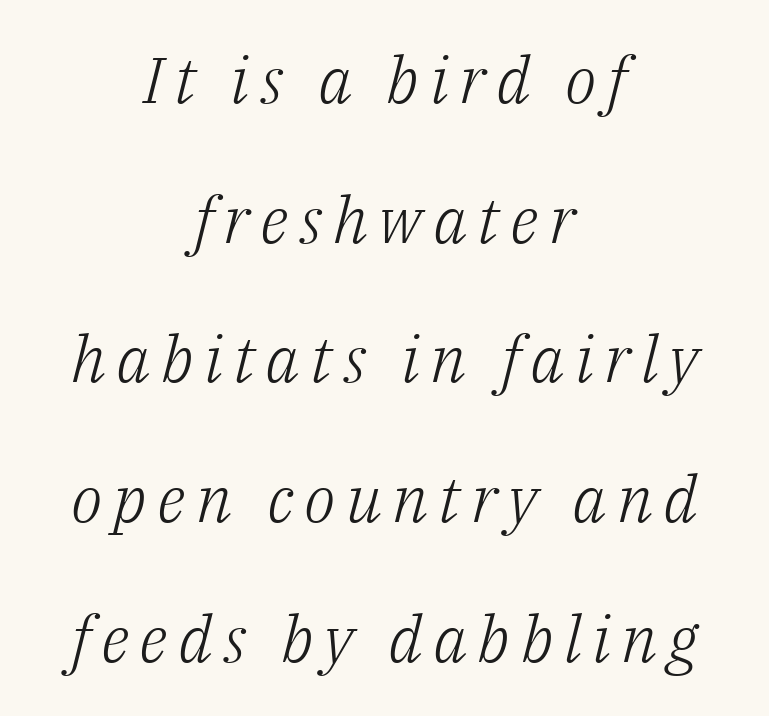
{"serif": "yes", "italic": "yes", "lean": "right", "slant_degrees": 14, "bold": "no", "weight": "light", "width": "normal", "stroke_contrast": "low", "x_height": "medium", "monospaced": "no", "underline": "no", "align": "center", "line_spacing": "loose", "line_spacing_ratio": 2.15, "glyph_px": 65}
